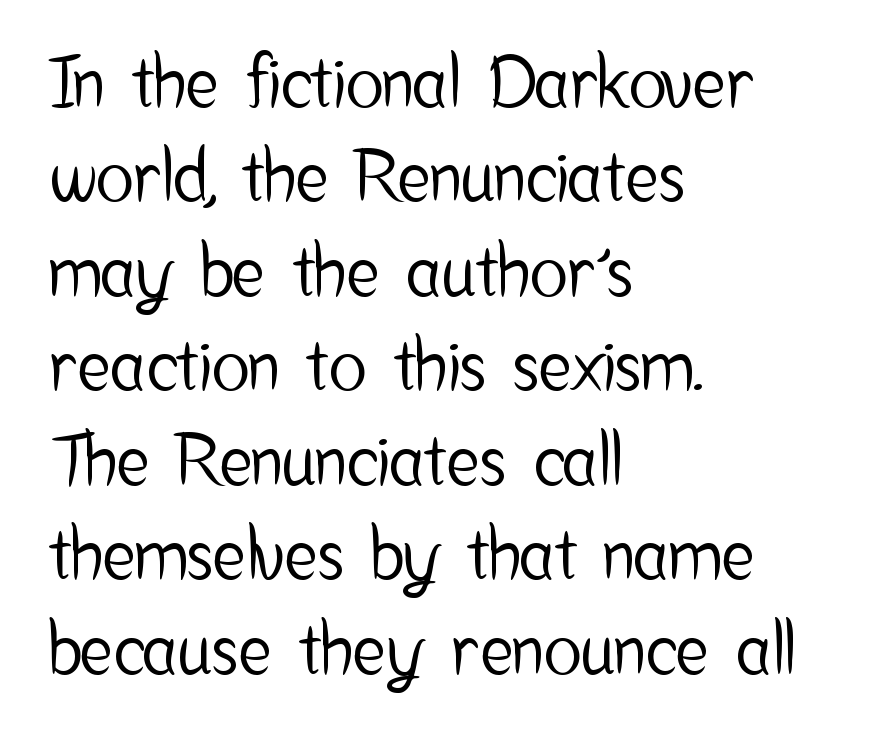
Quick note: underline off. The ragged edge is on the right, which tells us the setting is flush left. Line spacing here is normal. This is the regular roman posture of the typeface.
